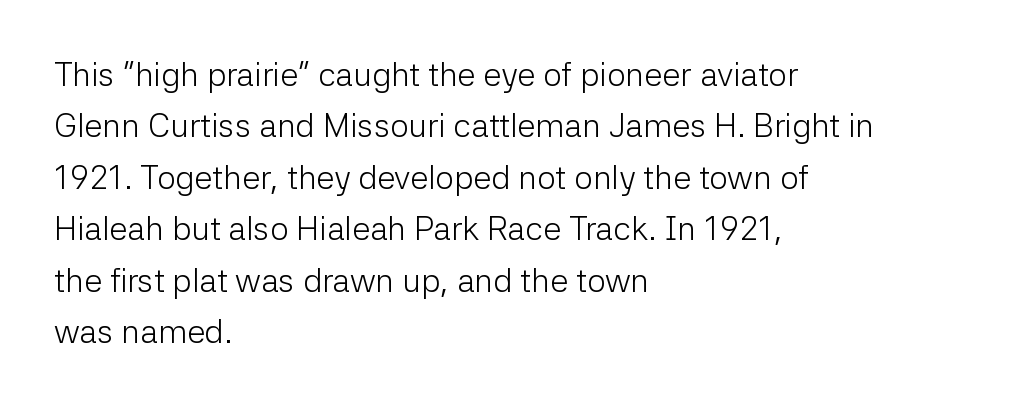
{"serif": "no", "italic": "no", "bold": "no", "weight": "light", "width": "normal", "stroke_contrast": "low", "x_height": "medium", "monospaced": "no", "underline": "no", "align": "left", "line_spacing": "normal", "line_spacing_ratio": 1.56, "letter_spacing": "normal", "letter_spacing_em": 0.0, "glyph_px": 33}
